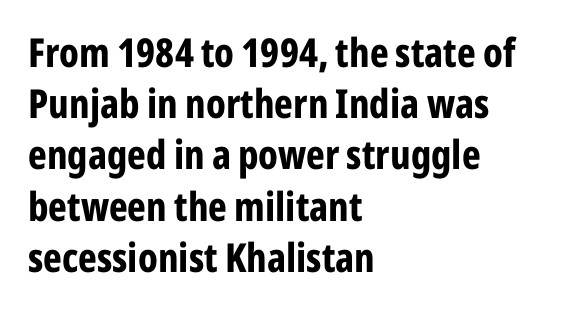
The image shows 40 px bold, condensed sans-serif type, upright; set left-aligned, normal line spacing (1.28x), normal letter spacing, not underlined; low stroke contrast and a medium x-height.
